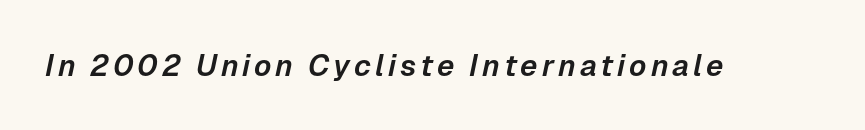
The image shows 30 px text type, italic (leaning right); set not underlined; low stroke contrast and a medium x-height.
